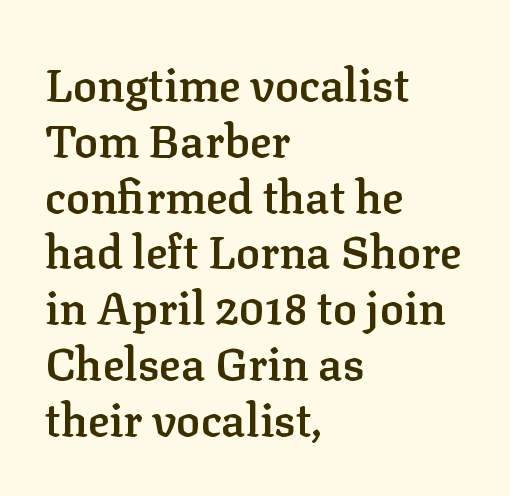
Descenders are the only things crossing below the line. Students, this is semibold: more ink than regular, less than bold. The compositor pushed each line to the left boundary. Do the characters align in a grid? No, the font is proportional.
